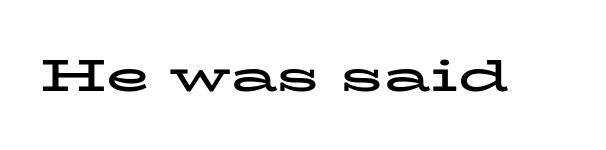
{"serif": "yes", "italic": "no", "bold": "yes", "weight": "bold", "width": "wide", "stroke_contrast": "low", "x_height": "medium", "monospaced": "no", "underline": "no", "letter_spacing": "normal", "letter_spacing_em": 0.0, "glyph_px": 45}
